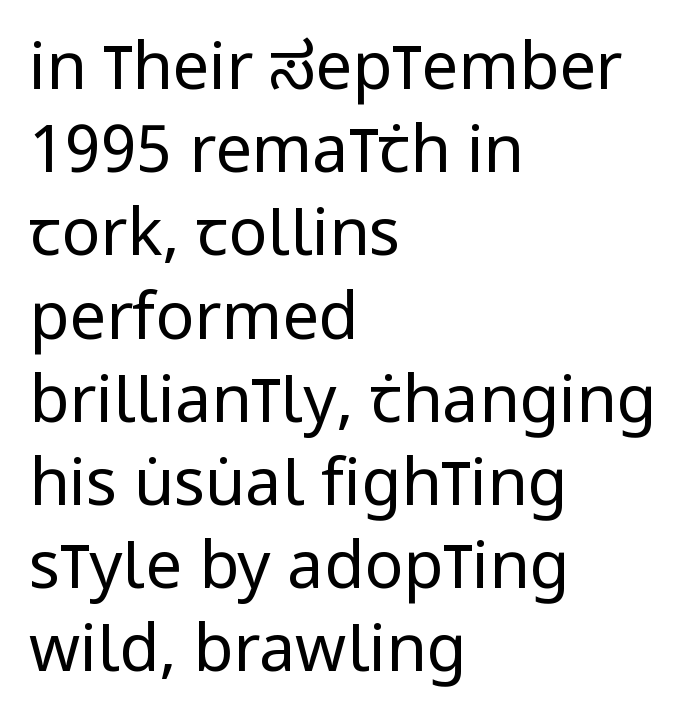
In terms of letterspacing, this is plain default setting. A normal amount of white space separates one row of letters from the next. Horizontally, the lines are justified to the leading edge only. When letters stand straight like this, we call the style roman or upright.
